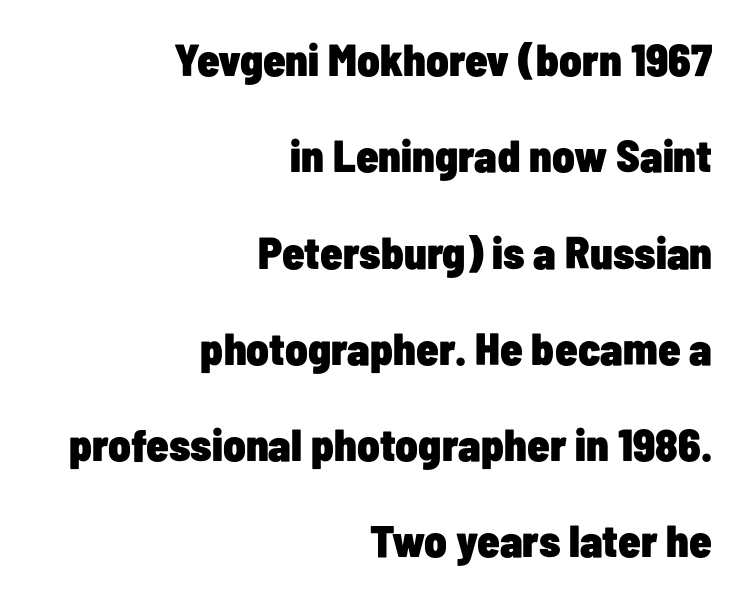
When letters stand straight like this, we call the style roman or upright. Loosely led — the rows are spread out. Classification — sans serif. The area under the type is left untouched.
